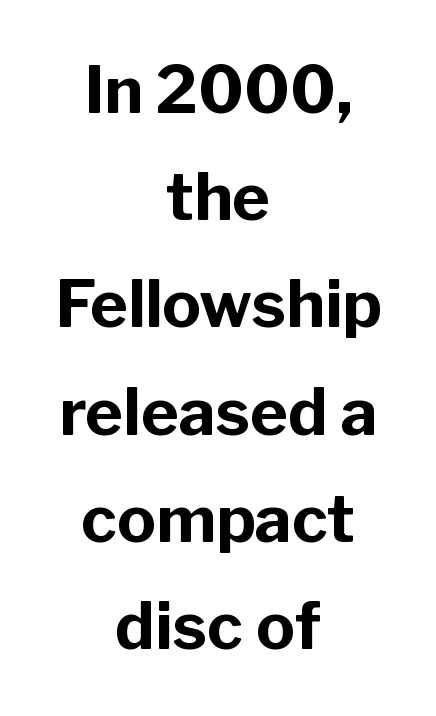
The image shows 65 px bold sans-serif type, upright; set centered, normal line spacing (1.65x), normal letter spacing, not underlined; low stroke contrast and a medium x-height.
